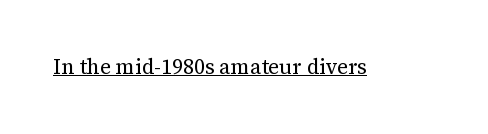
Italic: no, the glyphs are upright roman. You can see a thin bar hugging the bottom of the glyphs. Nothing heavy about these letters — not bold at all. Look at the tracking — it's just the regular setting, nothing added.
